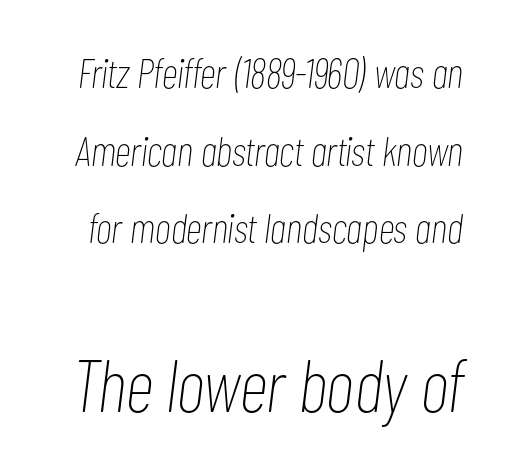
Q: Is the text bold? A: No.
Q: Is the text italic (slanted)? A: Yes, it leans right by about 7 degrees.
Q: Is the text underlined? A: No.
Q: Is the spacing between letters normal or unusually wide? A: Normal.
Q: Which block of text is set in a larger size, the first (top) or the second (bottom)? A: The second (bottom) one.
Q: Width (condensed, normal, or wide)? A: Condensed.
Q: Stroke contrast? A: Low.
Q: x-height? A: Medium.
Q: Monospaced? A: No.
